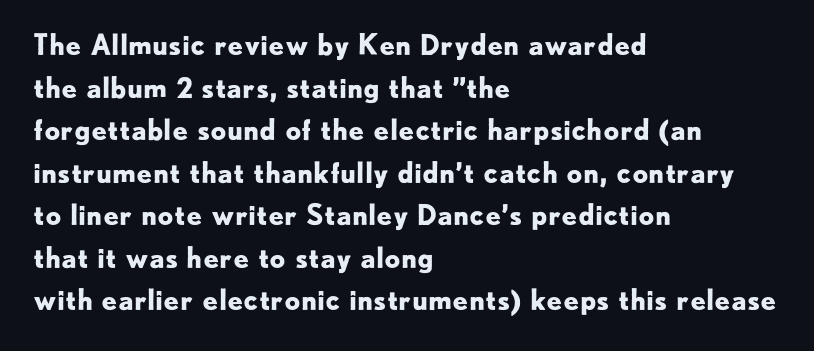
Q: Is the text bold? A: Yes.
Q: Is the text italic (slanted)? A: No, it is upright.
Q: Is the typeface a serif or a sans-serif typeface? A: Sans-serif.
Q: Is the text underlined? A: No.
Q: How is the paragraph aligned? A: Left-aligned.
Q: Is the spacing between letters normal or unusually wide? A: Normal.
Q: Is the spacing between lines tight, normal or loose? A: Normal.
Q: Width (condensed, normal, or wide)? A: Normal.
Q: Stroke contrast? A: Low.
Q: x-height? A: Small.
Q: Monospaced? A: No.
